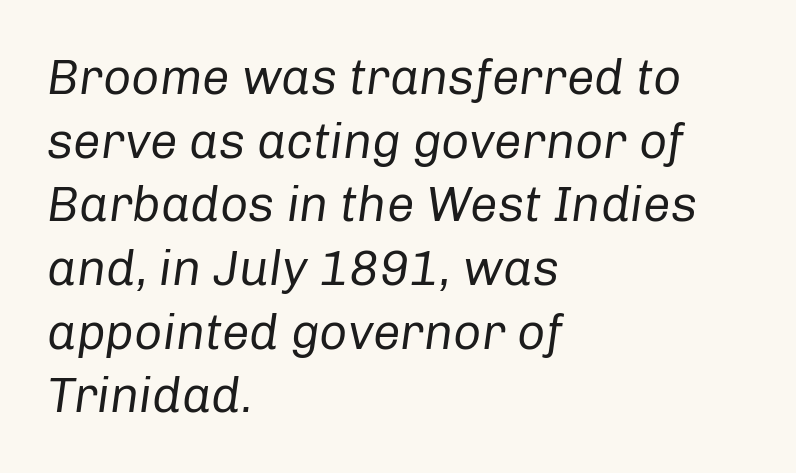
The image shows 49 px regular-weight type, italic (leaning right); set left-aligned, normal line spacing (1.3x), normal letter spacing, not underlined; low stroke contrast and a medium x-height.
